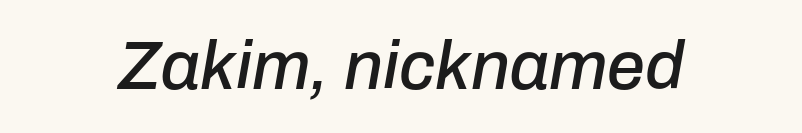
{"italic": "yes", "lean": "right", "slant_degrees": 10, "width": "normal", "stroke_contrast": "low", "x_height": "medium", "monospaced": "no", "underline": "no", "letter_spacing": "normal", "letter_spacing_em": 0.0, "glyph_px": 68}
